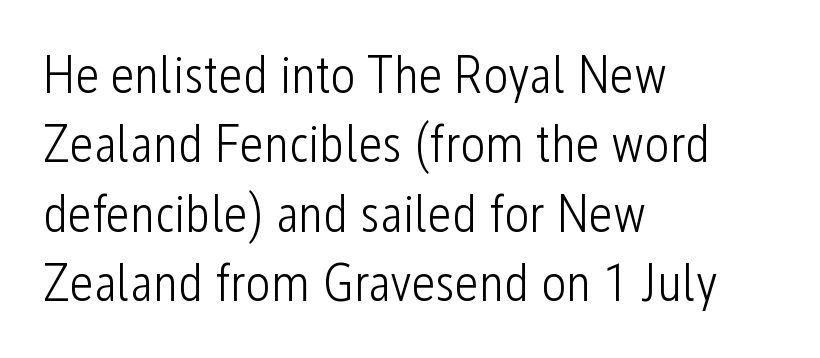
The image shows 53 px light, condensed sans-serif type, upright; set left-aligned, normal line spacing (1.31x), normal letter spacing, not underlined; low stroke contrast and a medium x-height.
